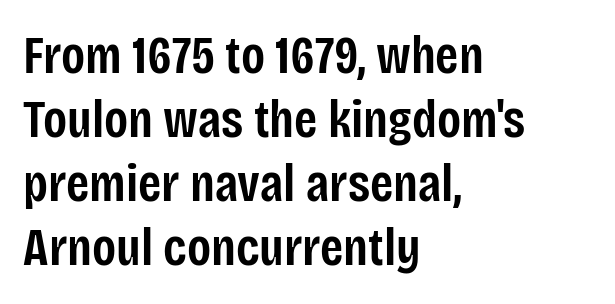
{"serif": "no", "italic": "no", "bold": "semi", "weight": "semibold", "width": "condensed", "stroke_contrast": "low", "x_height": "large", "monospaced": "no", "underline": "no", "align": "left", "line_spacing_ratio": 1.21, "letter_spacing": "normal", "letter_spacing_em": 0.0, "glyph_px": 53}
